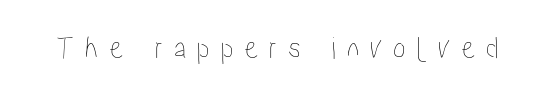
{"italic": "no", "width": "condensed", "stroke_contrast": "low", "x_height": "medium", "monospaced": "no", "underline": "no", "letter_spacing": "wide", "letter_spacing_em": 0.33, "glyph_px": 32}
